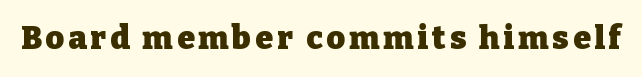
Q: Is the text bold? A: Yes.
Q: Is the text italic (slanted)? A: No, it is upright.
Q: Is the typeface a serif or a sans-serif typeface? A: Serif.
Q: Is the text underlined? A: No.
Q: Width (condensed, normal, or wide)? A: Normal.
Q: Stroke contrast? A: Low.
Q: x-height? A: Medium.
Q: Monospaced? A: No.
